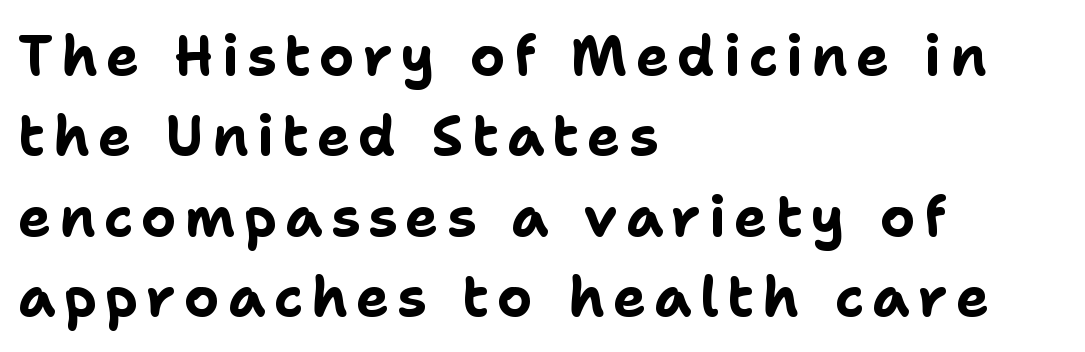
Descender tails drop into unmarked territory. Typeset ragged right — the left edge is the straight one. Upright lettering throughout. Here the designer chose a conventional face with non-uniform glyph widths. Unlike a traditional serif, this face leaves its strokes unadorned. The line-height multiplier appears to be the usual default.
